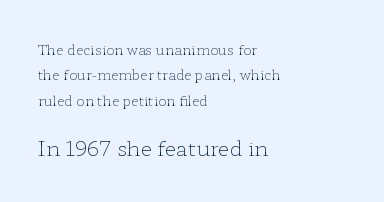
{"italic": "no", "bold": "no", "underline": "no", "align": "left", "line_spacing_ratio": 1.82, "letter_spacing": "normal", "letter_spacing_em": 0.0, "larger_block": "second", "size_ratio": 1.5, "glyph_px": 21}
